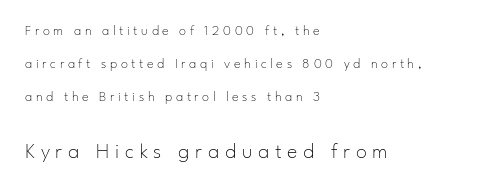
{"italic": "no", "bold": "no", "underline": "no", "align": "left", "line_spacing": "loose", "line_spacing_ratio": 2.36, "letter_spacing": "wide", "letter_spacing_em": 0.26, "larger_block": "second", "size_ratio": 1.57, "glyph_px": 22}
